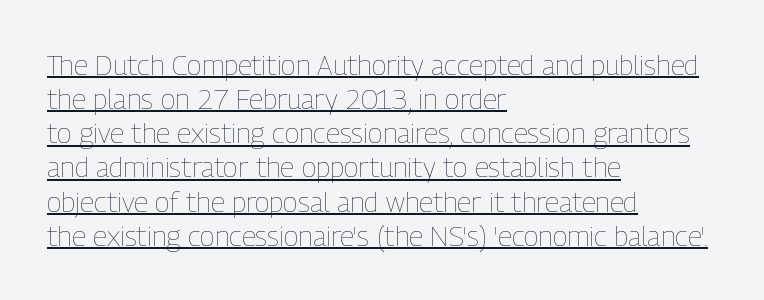
Is the letter spacing exaggerated? No — it looks like the ordinary default. The axis of the letterforms is exactly vertical. A quiet, ordinary-to-light weight characterises the typeface. You can see a thin bar hugging the bottom of the glyphs. Think of a printed novel: that variable character pitch is what you see here. A student would call this left alignment; a typographer would say flush left, rag right.
